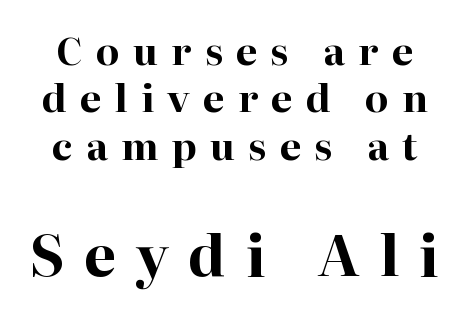
Words appear elongated and porous because spacing is wide. Are there feet on the stems? There are — it's a serif. The rendering uses natural spacing where letterforms have individual widths. Which of the two is more prominent by size? The second, at the bottom.
